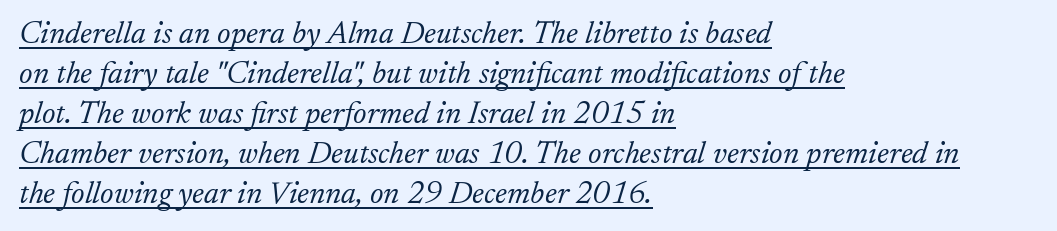
The image shows 32 px light serif type, italic (leaning right); set left-aligned, normal line spacing (1.25x), normal letter spacing, underlined; low stroke contrast and a small x-height.
